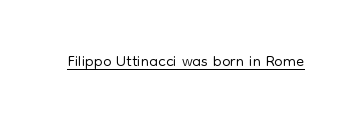
The image shows 24 px text type, upright; set normal letter spacing, underlined.
